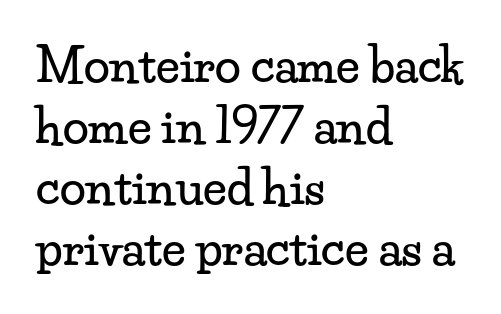
The image shows 47 px wide serif type, upright; set left-aligned, normal line spacing (1.3x), normal letter spacing, not underlined; low stroke contrast and a small x-height.
